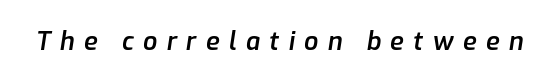
{"italic": "yes", "lean": "right", "slant_degrees": 9, "bold": "semi", "underline": "no", "letter_spacing": "wide", "letter_spacing_em": 0.37, "glyph_px": 25}
